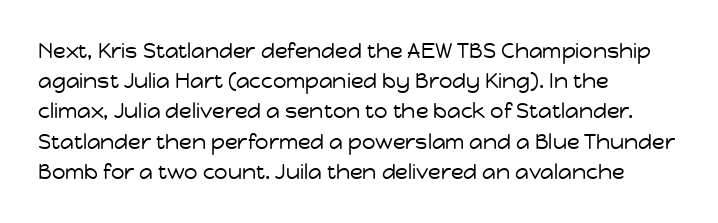
The image shows 21 px text type, upright; set left-aligned, normal line spacing (1.44x), normal letter spacing, not underlined.
